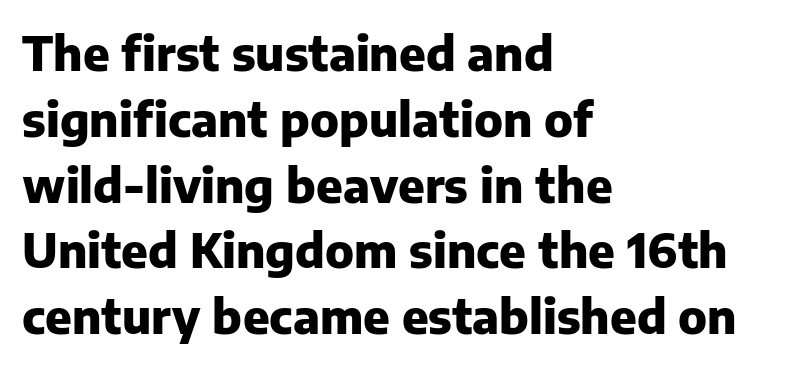
Q: Is the text bold? A: Yes.
Q: Is the text italic (slanted)? A: No, it is upright.
Q: Is the typeface a serif or a sans-serif typeface? A: Sans-serif.
Q: Is the text underlined? A: No.
Q: How is the paragraph aligned? A: Left-aligned.
Q: Is the spacing between letters normal or unusually wide? A: Normal.
Q: Is the spacing between lines tight, normal or loose? A: Normal.
Q: Width (condensed, normal, or wide)? A: Normal.
Q: Stroke contrast? A: Low.
Q: x-height? A: Medium.
Q: Monospaced? A: No.
